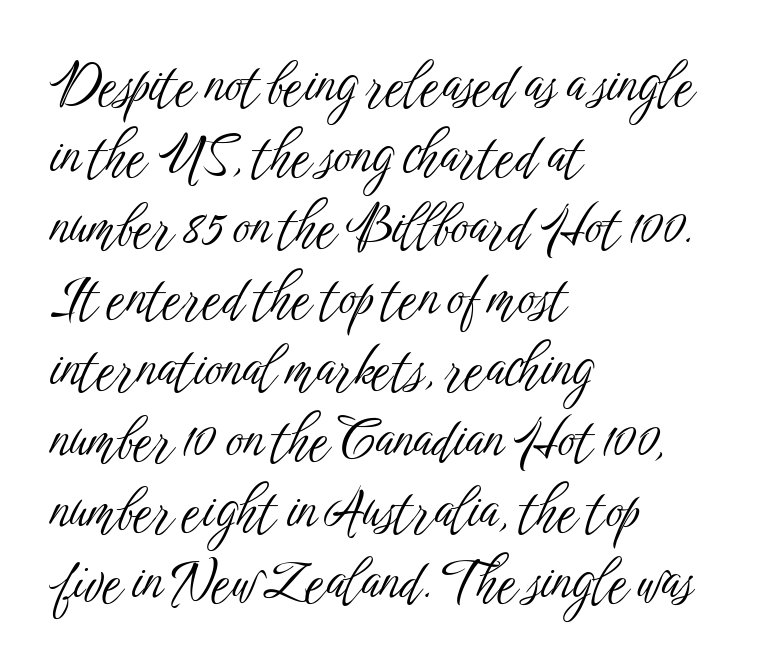
{"serif": "no", "bold": "no", "weight": "light", "width": "condensed", "stroke_contrast": "low", "x_height": "medium", "monospaced": "no", "underline": "no", "align": "left", "line_spacing": "normal", "line_spacing_ratio": 1.34, "letter_spacing": "normal", "letter_spacing_em": 0.0, "glyph_px": 53}
